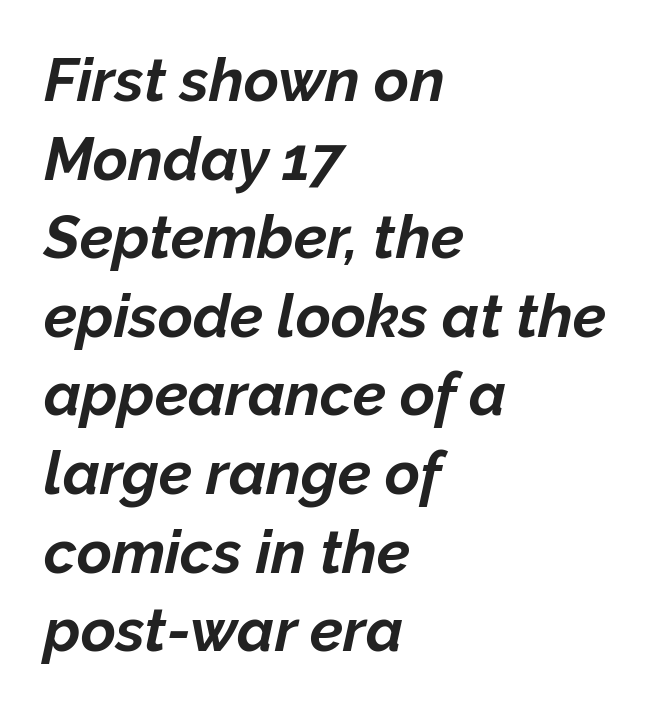
Letter spacing: default. The passage shown is emphatically bold. Baseline-to-baseline distance is the conventional proportion of letter height. Here the designer chose a conventional face with non-uniform glyph widths. Each line starts at the same left margin while the right side varies.
